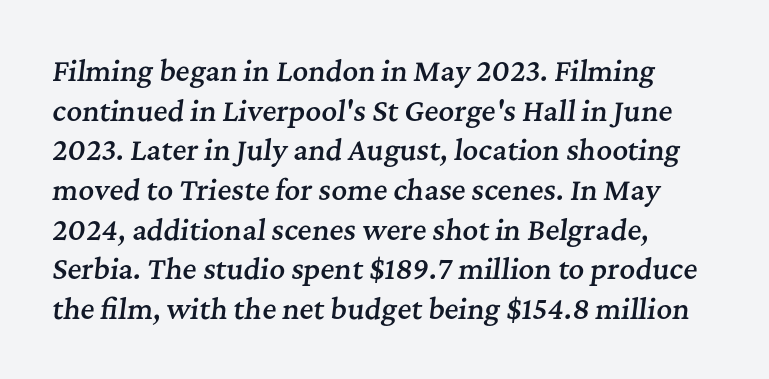
Unmarked baselines from the first word to the last. The whole block is typeset with a tilt. Compared with typical paragraphs, the rows here are spaced about the same. The line texture is even and compact thanks to regular tracking. Summary of weight: moderately heavy, a semibold.
